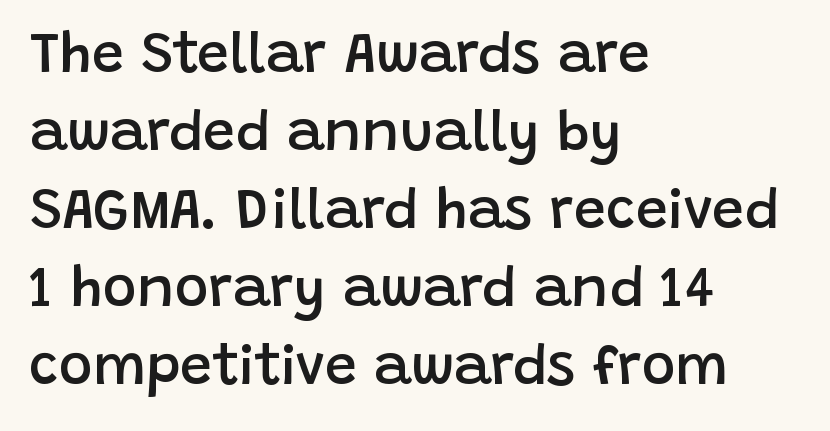
Q: Is the text bold? A: Semi-bold.
Q: Is the text italic (slanted)? A: No, it is upright.
Q: Is the typeface a serif or a sans-serif typeface? A: Sans-serif.
Q: Is the text underlined? A: No.
Q: How is the paragraph aligned? A: Left-aligned.
Q: Is the spacing between letters normal or unusually wide? A: Normal.
Q: Is the spacing between lines tight, normal or loose? A: Normal.
Q: Width (condensed, normal, or wide)? A: Normal.
Q: Stroke contrast? A: Low.
Q: x-height? A: Large.
Q: Monospaced? A: No.
